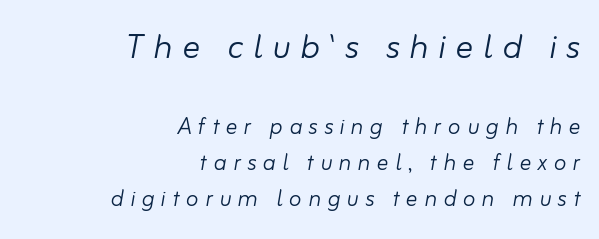
The image shows 44 px light type, italic (leaning right); set right-aligned, line spacing 1.23x, unusually wide letter spacing (+0.22 em), not underlined; the first (top) block is 1.52x larger; low stroke contrast and a small x-height.
